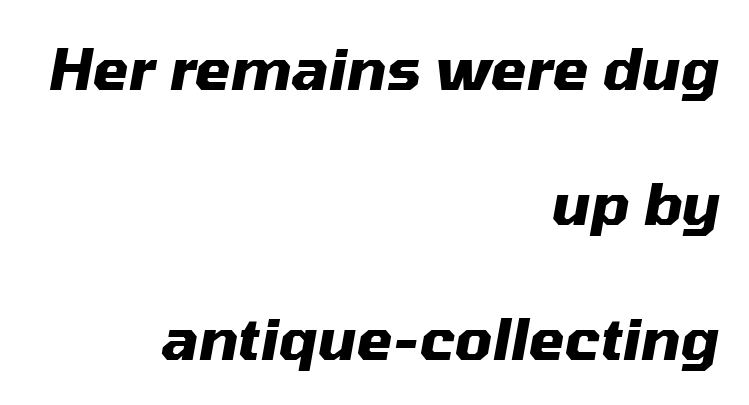
The image shows 58 px heavy type, italic (leaning right); set right-aligned, loose line spacing (2.33x), normal letter spacing, not underlined; medium stroke contrast and a medium x-height.
